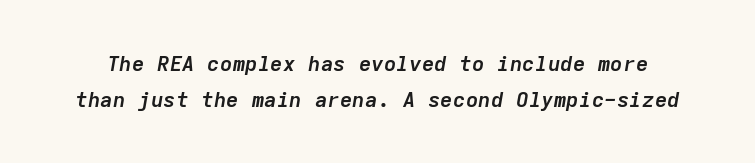
Q: Is the text bold? A: Yes.
Q: Is the text italic (slanted)? A: Yes, it leans right by about 9 degrees.
Q: Is the text underlined? A: No.
Q: Is the spacing between letters normal or unusually wide? A: Normal.
